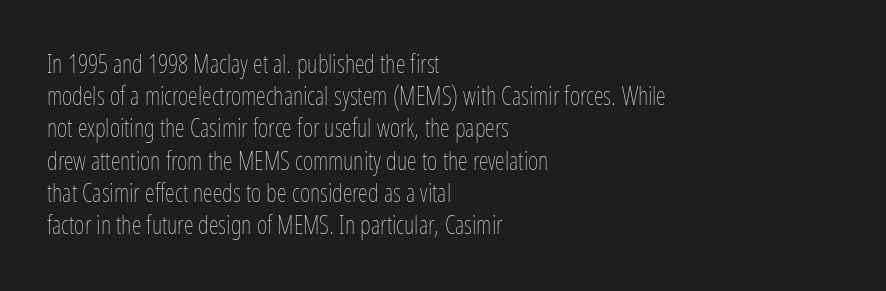
Q: Is the text bold? A: No.
Q: Is the text italic (slanted)? A: No, it is upright.
Q: Is the text underlined? A: No.
Q: How is the paragraph aligned? A: Left-aligned.
Q: Is the spacing between letters normal or unusually wide? A: Normal.
Q: Is the spacing between lines tight, normal or loose? A: Normal.
